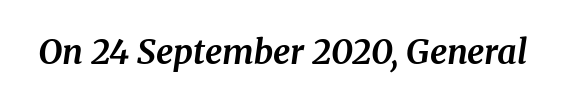
Does the weight exceed regular? Yes, all the way to bold. Quick note: italic. Nothing unusual about the tracking: characters are spaced as the font intends. Bare-footed words on every line. Typographically, this falls in the serif category. You could not count columns in this text — the font is proportionally spaced.
